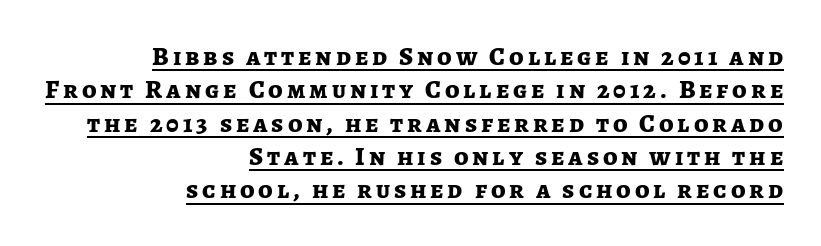
{"italic": "no", "bold": "yes", "underline": "yes", "align": "right", "line_spacing": "normal", "line_spacing_ratio": 1.28, "glyph_px": 26}
